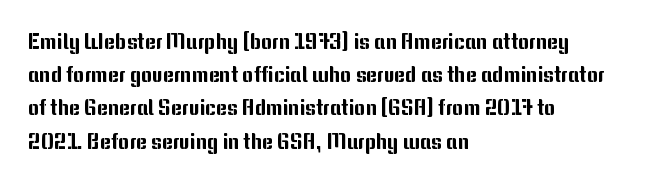
The image shows 21 px text type, upright; set left-aligned, normal line spacing (1.58x), normal letter spacing, not underlined.
